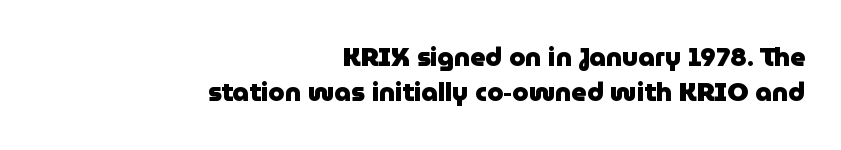
The passage shown is not underscored anywhere. Honestly, the letter spacing is just normal — you wouldn't notice it. These lines were composed using upright roman letters. Teacher's note: observe the even right margin — that is flush-right alignment. Each new line begins a customary step beneath the previous one.
